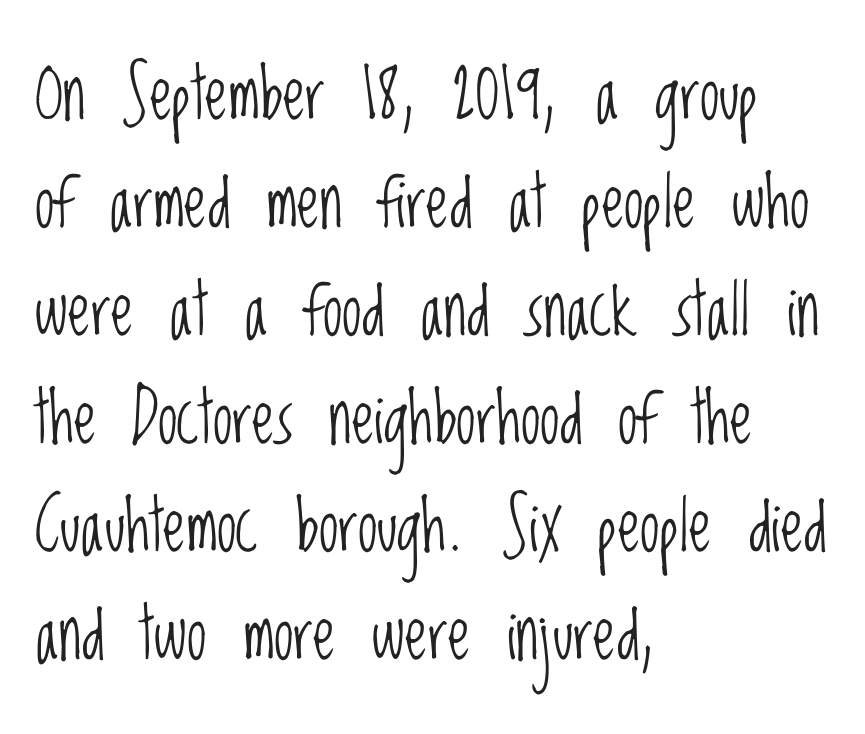
{"serif": "no", "italic": "no", "bold": "no", "weight": "light", "width": "condensed", "stroke_contrast": "low", "x_height": "large", "monospaced": "no", "underline": "no", "align": "left", "line_spacing": "normal", "line_spacing_ratio": 1.52, "letter_spacing": "normal", "letter_spacing_em": 0.0, "glyph_px": 71}
